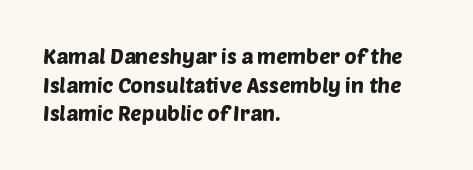
{"underline": "no", "align": "left", "line_spacing": "normal", "line_spacing_ratio": 1.36, "letter_spacing": "normal", "letter_spacing_em": 0.0, "glyph_px": 21}
